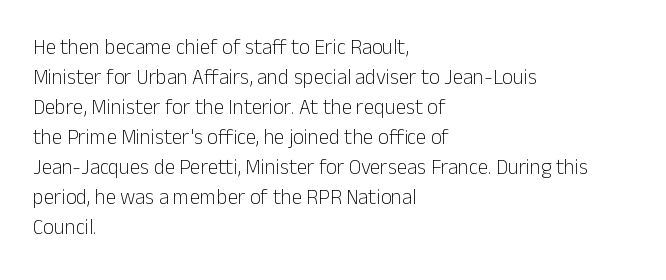
The image shows 21 px text type, upright; set left-aligned, normal line spacing (1.43x), normal letter spacing, not underlined.
